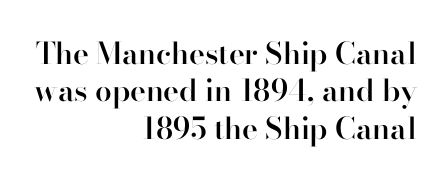
This sample has the flowing, uneven cadence of proportional lettering. Compared with typical body copy, the letter spacing here is the same. Weight: semibold (demi). A typesetter would label this face a serif. Reading down the column, the eye jumps a familiar distance to each next line. The lines in this sample share a right terminus and differ only in where they begin.
